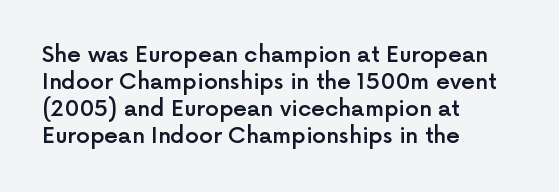
Letters rest on an invisible, unmarked baseline. Notice how the stems are strictly vertical — no italics here. In terms of letterspacing, this is plain default setting. This is moderately heavy type, rendered in semibold. Reading down the block, your eye returns to a fixed left position each line.
